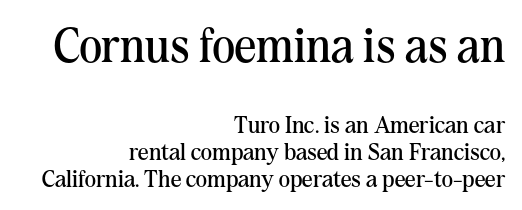
{"serif": "yes", "italic": "no", "bold": "no", "weight": "regular", "width": "normal", "stroke_contrast": "medium", "x_height": "medium", "monospaced": "no", "underline": "no", "align": "right", "line_spacing": "tight", "line_spacing_ratio": 1.13, "letter_spacing": "normal", "letter_spacing_em": 0.0, "larger_block": "first", "size_ratio": 2.0, "glyph_px": 48}
